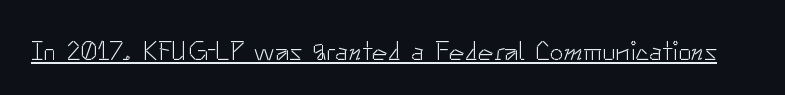
Q: Is the text bold? A: No.
Q: Is the text italic (slanted)? A: No, it is upright.
Q: Is the text underlined? A: Yes.
Q: Is the spacing between letters normal or unusually wide? A: Normal.
